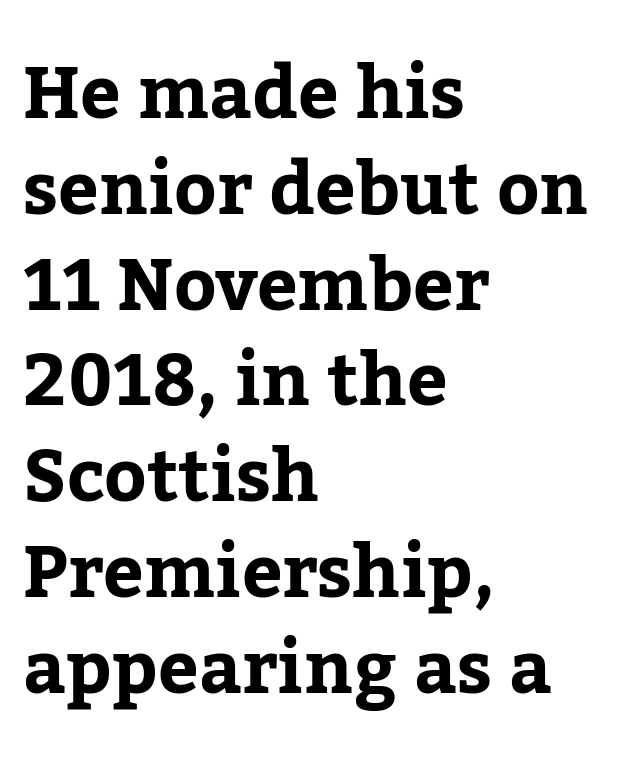
{"serif": "yes", "italic": "no", "bold": "yes", "weight": "bold", "width": "normal", "stroke_contrast": "low", "x_height": "medium", "monospaced": "no", "underline": "no", "align": "left", "line_spacing": "normal", "line_spacing_ratio": 1.33, "letter_spacing": "normal", "letter_spacing_em": 0.0, "glyph_px": 72}
